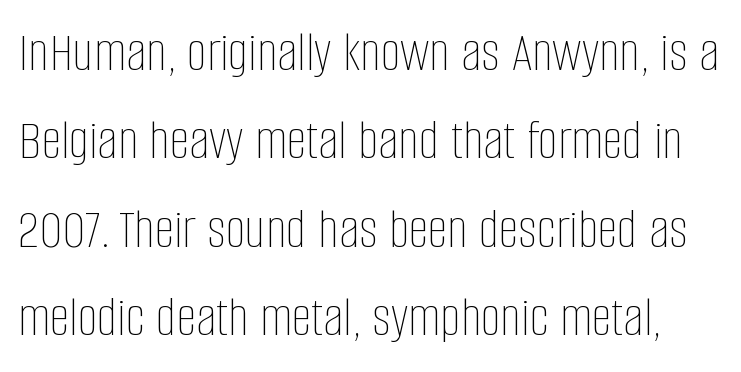
Q: Is the text bold? A: No.
Q: Is the text italic (slanted)? A: No, it is upright.
Q: Is the text underlined? A: No.
Q: Is the spacing between letters normal or unusually wide? A: Normal.
Q: Is the spacing between lines tight, normal or loose? A: Normal.
Q: Width (condensed, normal, or wide)? A: Condensed.
Q: Stroke contrast? A: Low.
Q: x-height? A: Large.
Q: Monospaced? A: No.
